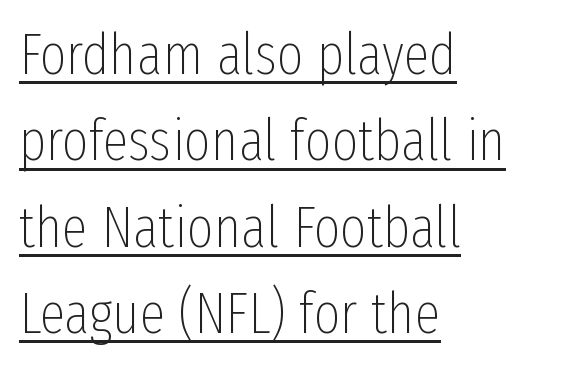
Q: Is the text bold? A: No.
Q: Is the text italic (slanted)? A: No, it is upright.
Q: Is the typeface a serif or a sans-serif typeface? A: Sans-serif.
Q: Is the text underlined? A: Yes.
Q: How is the paragraph aligned? A: Left-aligned.
Q: Is the spacing between letters normal or unusually wide? A: Normal.
Q: Is the spacing between lines tight, normal or loose? A: Normal.
Q: Width (condensed, normal, or wide)? A: Condensed.
Q: Stroke contrast? A: Low.
Q: x-height? A: Medium.
Q: Monospaced? A: No.
